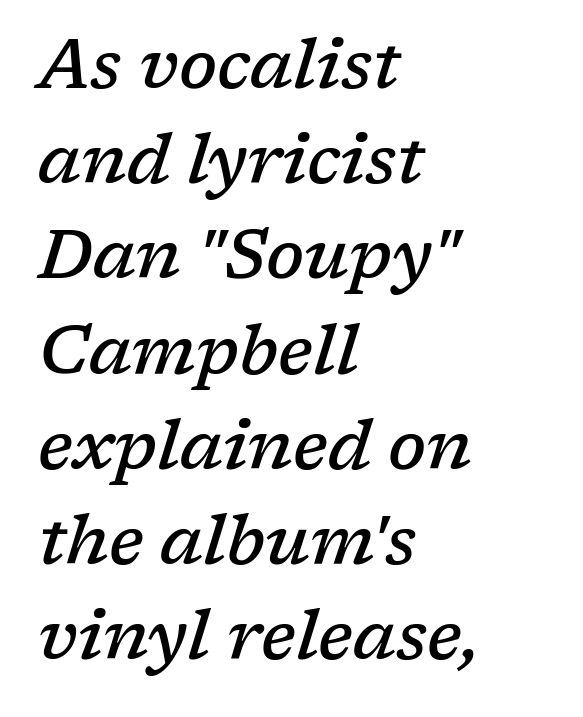
{"serif": "yes", "italic": "yes", "lean": "right", "slant_degrees": 17, "bold": "semi", "weight": "semibold", "width": "normal", "stroke_contrast": "low", "x_height": "medium", "monospaced": "no", "underline": "no", "align": "left", "line_spacing": "normal", "line_spacing_ratio": 1.4, "letter_spacing": "normal", "letter_spacing_em": 0.0, "glyph_px": 68}
